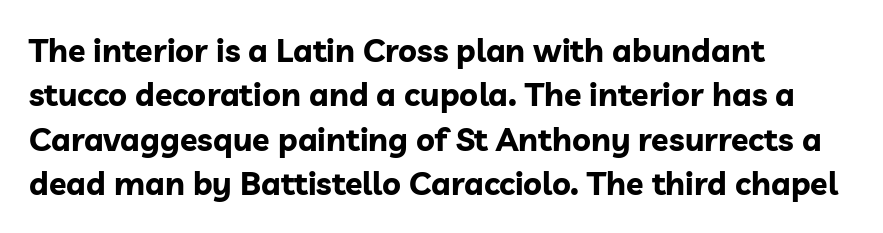
Leading matches the norm, producing a regular column. Nothing sits at the stroke ends, so this counts as sans-serif. Note the varied advance widths — an 'i' is clearly narrower than an 'm'. Just letters on the line, the space beneath them empty. Posture: vertical. The glyphs have the mass of a bold cut.
